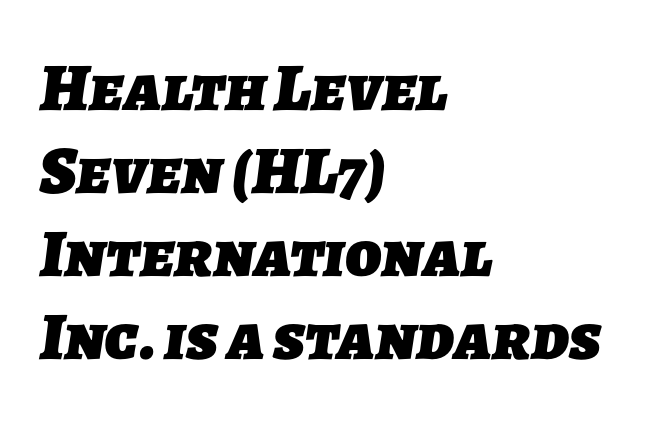
Its strokes are broad and dark, the hallmark of bold type. The type is set solid horizontally, with unmodified tracking. This rendering uses left alignment, leaving the right contour irregular. Just letters on the line, the space beneath them empty.
